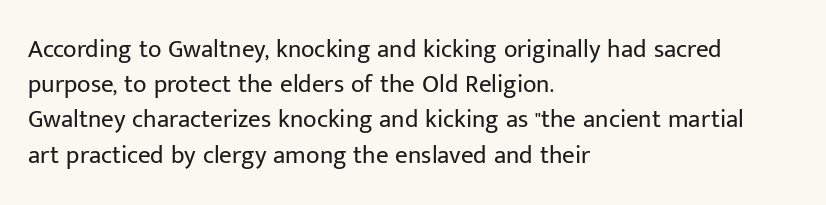
Weight: not bold — regular or lighter. Summary of vertical rhythm: regular, with standard interline spacing. Italic? Not at all — the glyphs are vertical. Words appear dense and cohesive because spacing is normal. Glance below the letters and you will spot only blank space.
